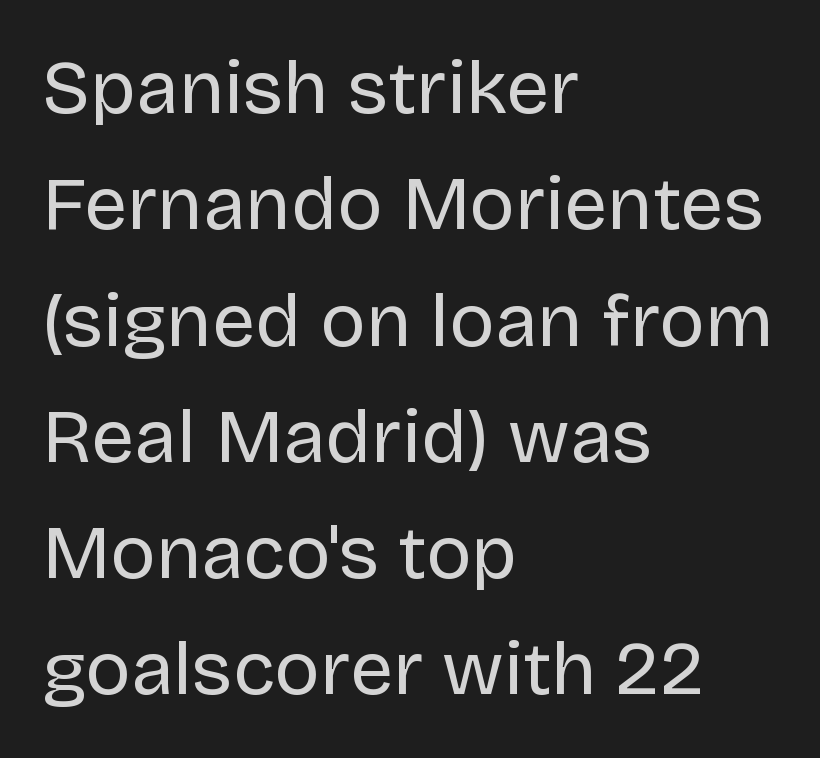
{"serif": "no", "italic": "no", "bold": "no", "weight": "regular", "width": "normal", "stroke_contrast": "low", "x_height": "large", "monospaced": "no", "underline": "no", "align": "left", "line_spacing": "normal", "line_spacing_ratio": 1.53, "letter_spacing": "normal", "letter_spacing_em": 0.0, "glyph_px": 76}
